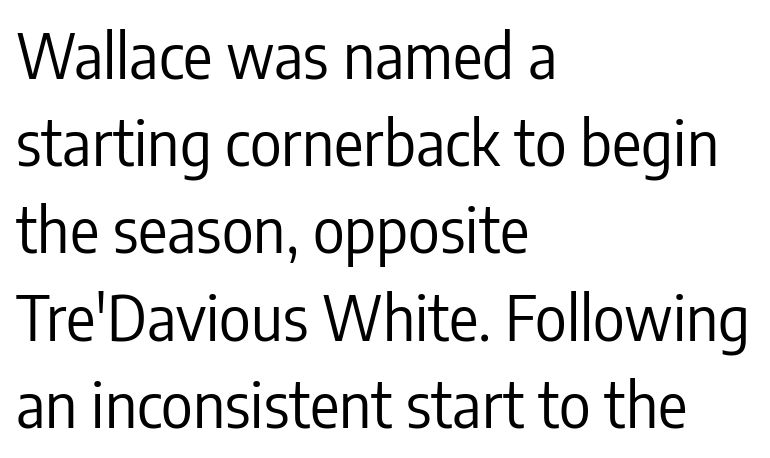
This block has exactly the height ordinary leading produces. Students, note that the glyphs here touch the page at normal intervals. Here the designer chose a conventional face with non-uniform glyph widths. Weight class: somewhere from thin through regular. Stroke terminals: plain, sans-serif. You can tell it's not italic because the verticals are truly vertical.
